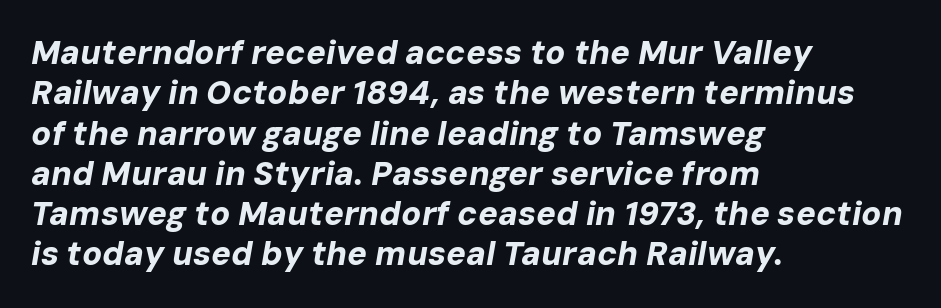
Unmarked baselines from the first word to the last. The passage shown is typed in a proportional face where columns would drift. These lines stack with their left ends in a neat column. The letterforms sit shoulder to shoulder at normal distance. Heft: maximum for text — a bold.
